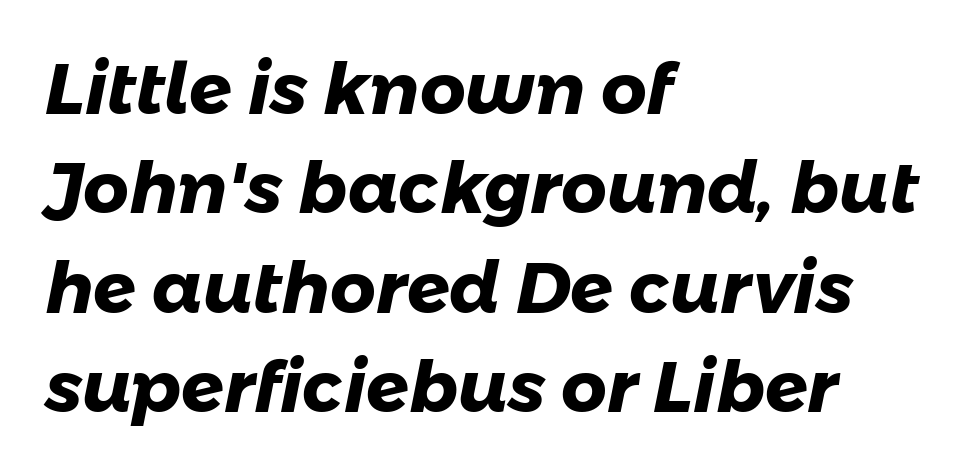
Leading: standard. Nobody touched the tracking dial on this one. Is the type bold? Yes — the strokes are clearly thick and heavy. Proportional: the letters do not fall into vertical columns.
